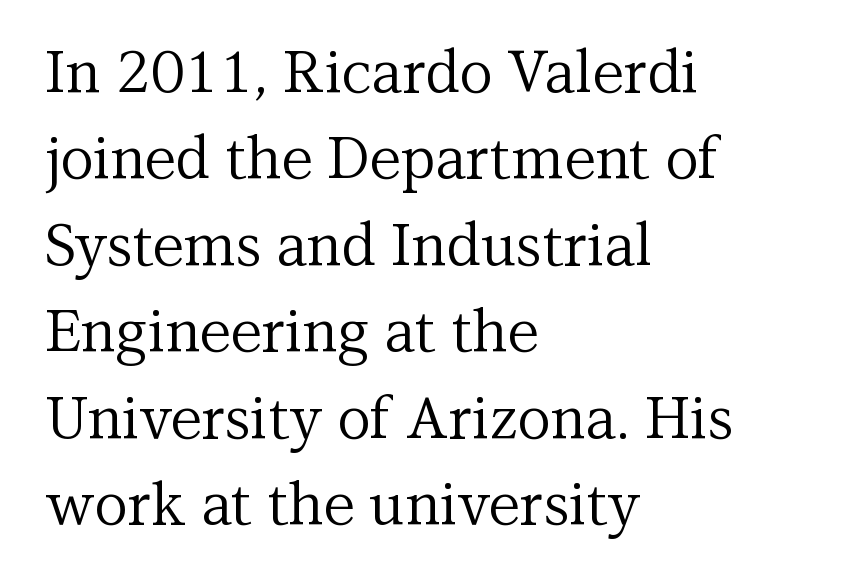
The image shows 58 px regular-weight serif type, upright; set left-aligned, normal line spacing (1.49x), normal letter spacing, not underlined; medium stroke contrast and a medium x-height.
